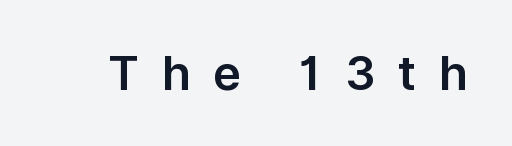
Short note: letters widely spaced. Do the letters lean? They stand straight. Each letter's strokes conclude bluntly, with no projecting serifs. The baseline area is clear. The face used here is proportionally spaced, like ordinary book or web type.
